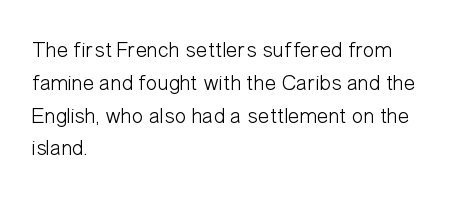
Q: Is the text bold? A: No.
Q: Is the text italic (slanted)? A: No, it is upright.
Q: Is the text underlined? A: No.
Q: How is the paragraph aligned? A: Left-aligned.
Q: Is the spacing between letters normal or unusually wide? A: Normal.
Q: Is the spacing between lines tight, normal or loose? A: Normal.
